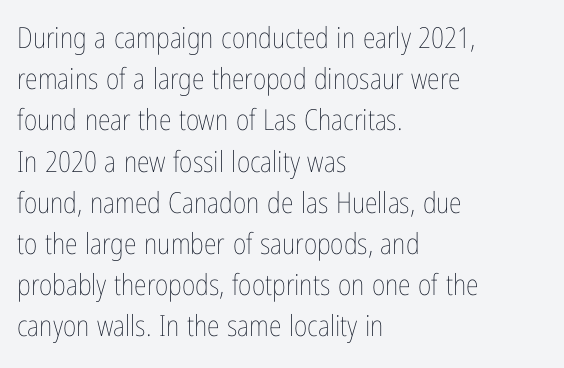
The image shows 29 px thin, condensed type, upright; set left-aligned, normal line spacing (1.42x), normal letter spacing, not underlined; low stroke contrast and a medium x-height.
